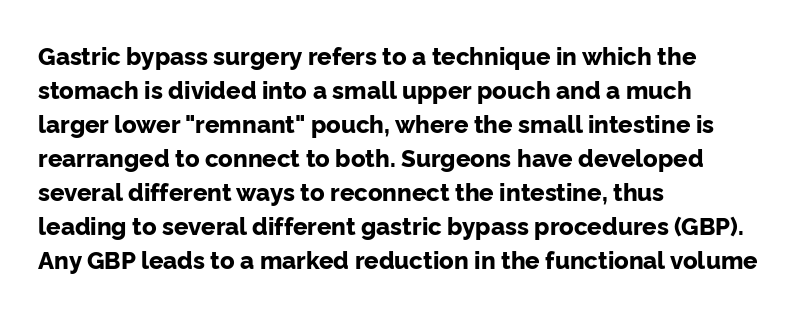
Q: Is the text bold? A: Yes.
Q: Is the text italic (slanted)? A: No, it is upright.
Q: Is the text underlined? A: No.
Q: How is the paragraph aligned? A: Left-aligned.
Q: Is the spacing between letters normal or unusually wide? A: Normal.
Q: Is the spacing between lines tight, normal or loose? A: Normal.
